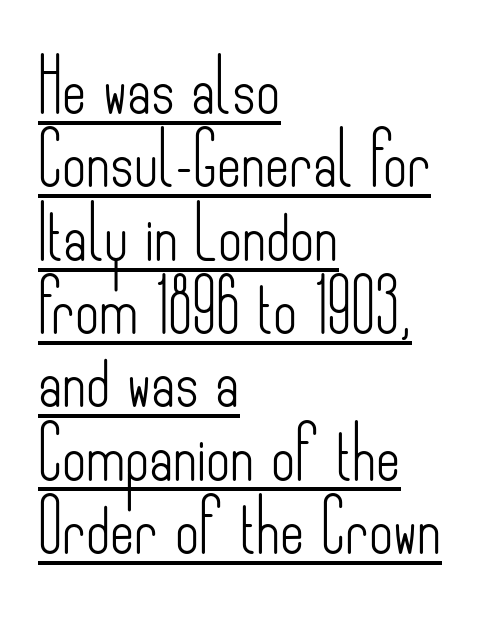
Rendered with straight, roman letterforms. A light-to-regular cut is what we see here. Interline gaps are of average width in this sample. Quick note: underline on.
